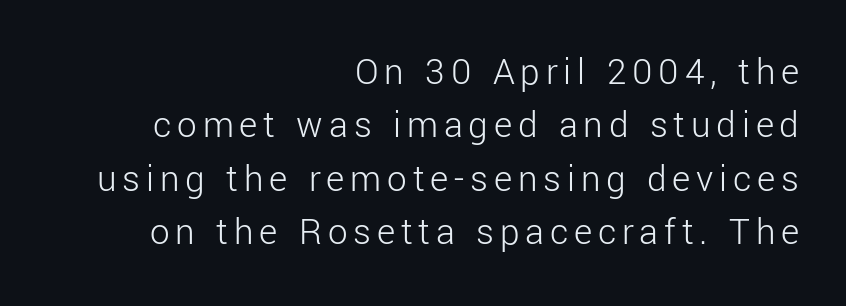
Q: Is the text bold? A: No.
Q: Is the text italic (slanted)? A: No, it is upright.
Q: Is the typeface a serif or a sans-serif typeface? A: Sans-serif.
Q: Is the text underlined? A: No.
Q: How is the paragraph aligned? A: Right-aligned.
Q: Is the spacing between lines tight, normal or loose? A: Normal.
Q: Width (condensed, normal, or wide)? A: Normal.
Q: Stroke contrast? A: Low.
Q: x-height? A: Medium.
Q: Monospaced? A: No.
